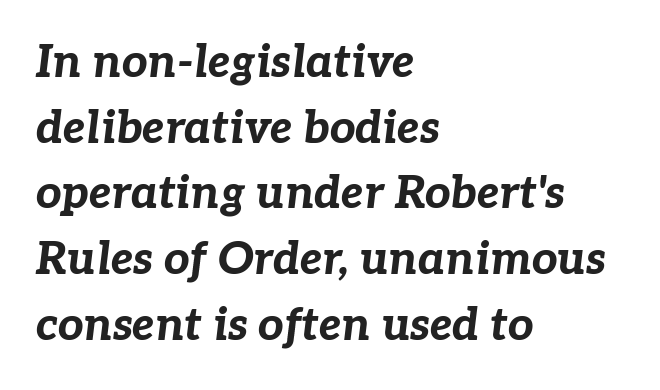
{"italic": "yes", "lean": "right", "slant_degrees": 7, "bold": "yes", "weight": "bold", "width": "normal", "stroke_contrast": "low", "x_height": "medium", "monospaced": "no", "underline": "no", "align": "left", "line_spacing": "normal", "line_spacing_ratio": 1.46, "letter_spacing": "normal", "letter_spacing_em": 0.0, "glyph_px": 45}
